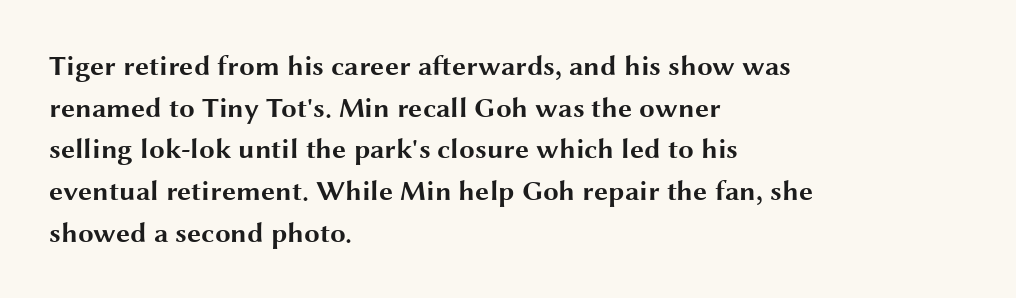
Q: Is the text bold? A: Yes.
Q: Is the text italic (slanted)? A: No, it is upright.
Q: Is the typeface a serif or a sans-serif typeface? A: Sans-serif.
Q: Is the text underlined? A: No.
Q: How is the paragraph aligned? A: Left-aligned.
Q: Is the spacing between letters normal or unusually wide? A: Normal.
Q: Is the spacing between lines tight, normal or loose? A: Normal.
Q: Width (condensed, normal, or wide)? A: Wide.
Q: Stroke contrast? A: Medium.
Q: x-height? A: Medium.
Q: Monospaced? A: No.
